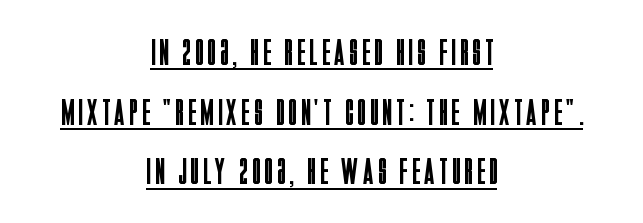
Q: Is the text bold? A: No.
Q: Is the text italic (slanted)? A: No, it is upright.
Q: Is the typeface a serif or a sans-serif typeface? A: Sans-serif.
Q: Is the text underlined? A: Yes.
Q: How is the paragraph aligned? A: Centered.
Q: Is the spacing between lines tight, normal or loose? A: Normal.
Q: Width (condensed, normal, or wide)? A: Condensed.
Q: Stroke contrast? A: Low.
Q: x-height? A: Large.
Q: Monospaced? A: No.
